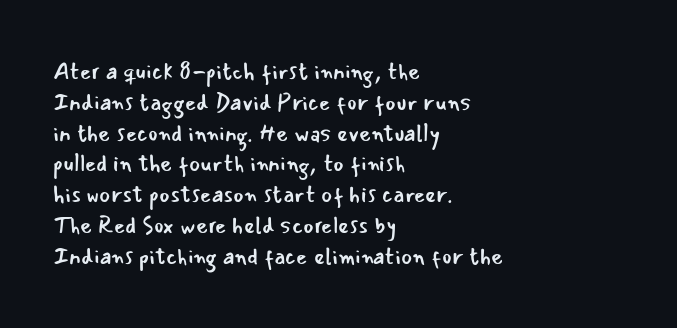
{"italic": "no", "bold": "no", "underline": "no", "align": "left", "line_spacing": "normal", "line_spacing_ratio": 1.34, "letter_spacing": "normal", "letter_spacing_em": 0.0, "glyph_px": 23}
